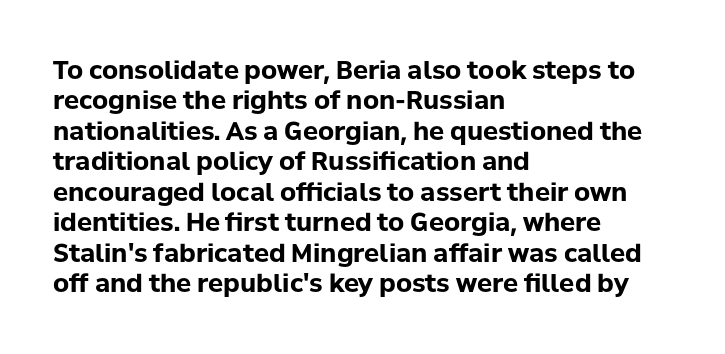
The image shows 25 px bold type, upright; set left-aligned, line spacing 1.22x, normal letter spacing, not underlined.
